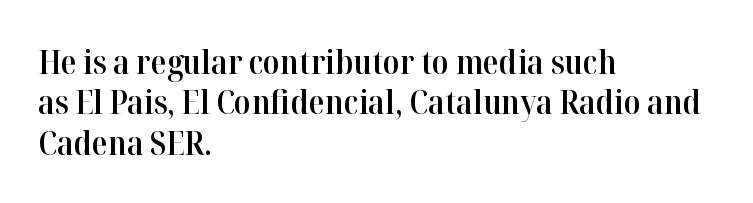
{"serif": "yes", "italic": "no", "bold": "semi", "weight": "semibold", "width": "normal", "stroke_contrast": "high", "x_height": "medium", "monospaced": "no", "underline": "no", "align": "left", "line_spacing_ratio": 1.22, "letter_spacing": "normal", "letter_spacing_em": 0.0, "glyph_px": 33}
